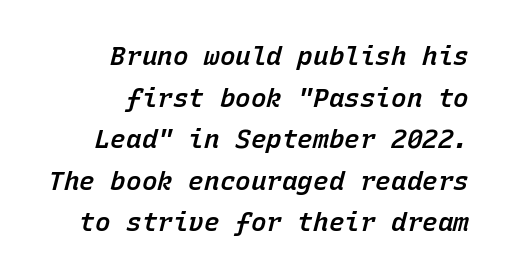
{"italic": "yes", "lean": "right", "slant_degrees": 15, "bold": "semi", "underline": "no", "align": "right", "line_spacing": "normal", "line_spacing_ratio": 1.6, "letter_spacing": "normal", "letter_spacing_em": 0.0, "glyph_px": 26}
